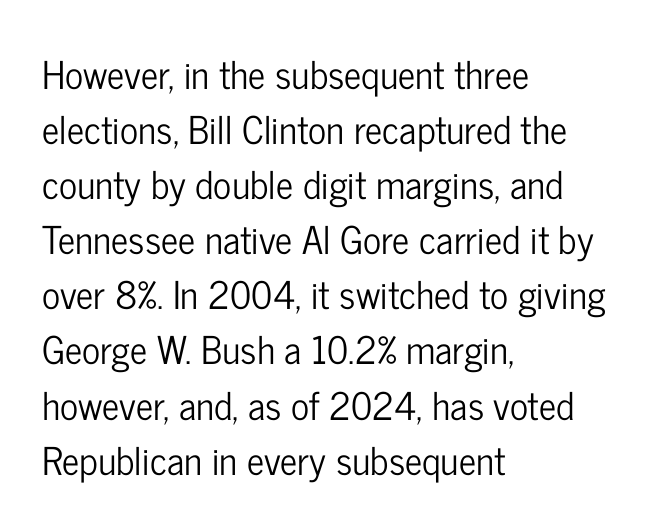
{"serif": "no", "italic": "no", "width": "condensed", "stroke_contrast": "low", "x_height": "medium", "monospaced": "no", "underline": "no", "align": "left", "line_spacing": "normal", "line_spacing_ratio": 1.45, "letter_spacing": "normal", "letter_spacing_em": 0.0, "glyph_px": 38}
